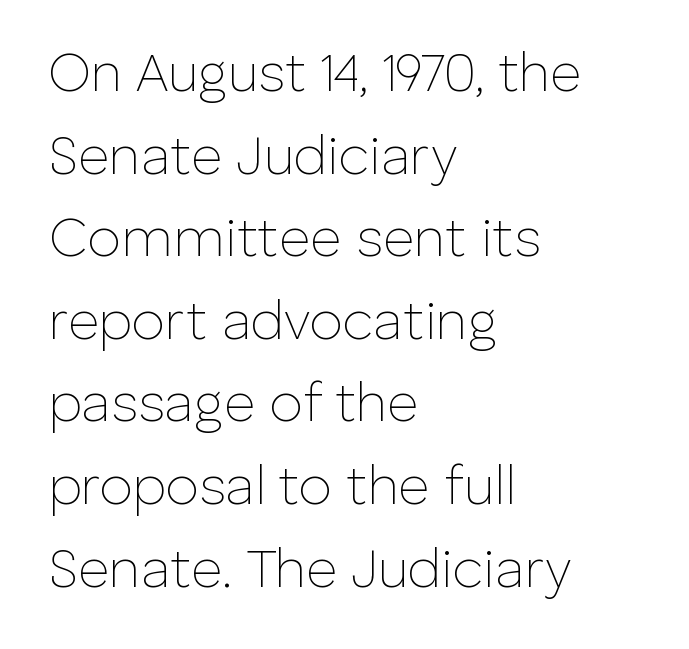
Q: Is the text bold? A: No.
Q: Is the text italic (slanted)? A: No, it is upright.
Q: Is the typeface a serif or a sans-serif typeface? A: Sans-serif.
Q: Is the text underlined? A: No.
Q: How is the paragraph aligned? A: Left-aligned.
Q: Is the spacing between letters normal or unusually wide? A: Normal.
Q: Is the spacing between lines tight, normal or loose? A: Normal.
Q: Width (condensed, normal, or wide)? A: Normal.
Q: Stroke contrast? A: Low.
Q: x-height? A: Medium.
Q: Monospaced? A: No.
